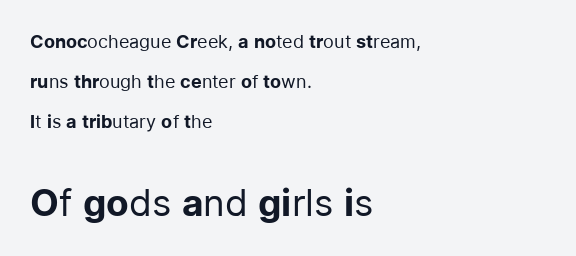
The image shows 37 px regular-weight sans-serif type, upright; set left-aligned, loose line spacing (2.23x), normal letter spacing, not underlined; the second (bottom) block is 2.06x larger; low stroke contrast and a medium x-height.
